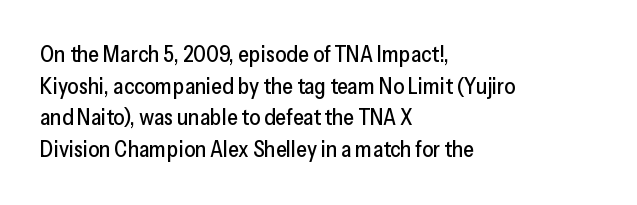
Ordinary non-slanted type is in use. Letter spacing: default. This sample is left-justified, so line endings fall wherever the words run out. Underline: absent. Successive baselines arrive at the customary interval.
